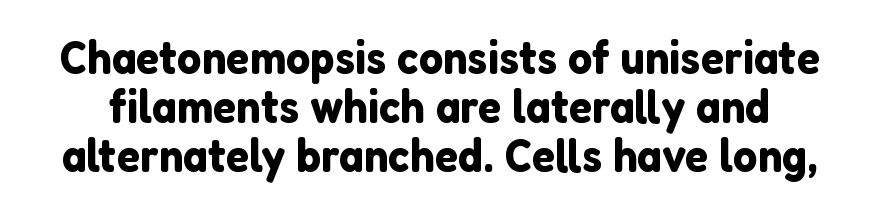
The image shows 48 px sans-serif type, upright; set tight line spacing (1.02x), normal letter spacing, not underlined; low stroke contrast and a medium x-height.
